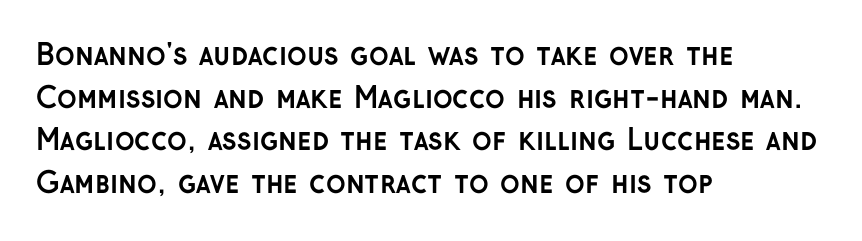
The image shows 29 px semibold sans-serif type, upright; set left-aligned, normal line spacing (1.47x), normal letter spacing, not underlined; low stroke contrast and a medium x-height.
